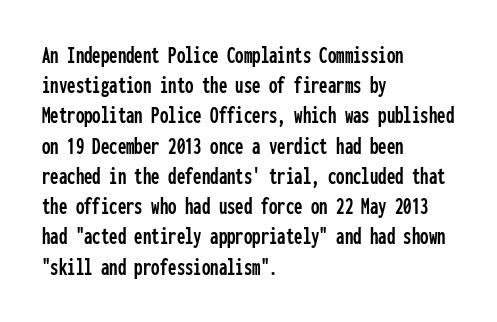
Q: Is the text italic (slanted)? A: No, it is upright.
Q: Is the text underlined? A: No.
Q: How is the paragraph aligned? A: Left-aligned.
Q: Is the spacing between letters normal or unusually wide? A: Normal.
Q: Is the spacing between lines tight, normal or loose? A: Normal.
